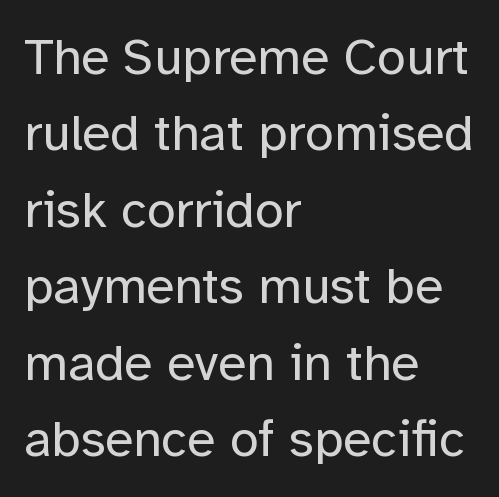
Q: Is the text bold? A: No.
Q: Is the text italic (slanted)? A: No, it is upright.
Q: Is the typeface a serif or a sans-serif typeface? A: Sans-serif.
Q: Is the text underlined? A: No.
Q: How is the paragraph aligned? A: Left-aligned.
Q: Is the spacing between letters normal or unusually wide? A: Normal.
Q: Is the spacing between lines tight, normal or loose? A: Normal.
Q: Width (condensed, normal, or wide)? A: Normal.
Q: Stroke contrast? A: Low.
Q: x-height? A: Medium.
Q: Monospaced? A: No.
